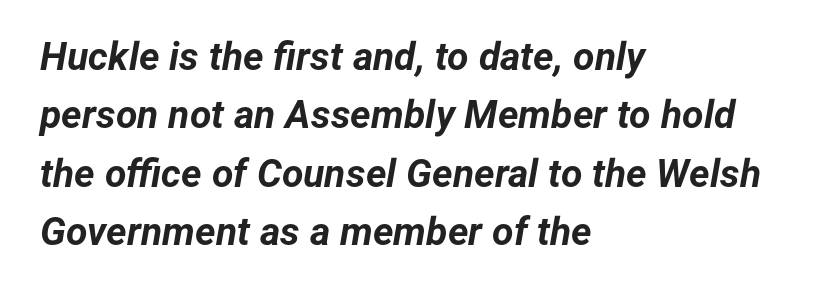
{"italic": "yes", "lean": "right", "slant_degrees": 12, "bold": "yes", "weight": "bold", "width": "normal", "stroke_contrast": "low", "x_height": "medium", "monospaced": "no", "underline": "no", "align": "left", "line_spacing": "normal", "line_spacing_ratio": 1.5, "letter_spacing": "normal", "letter_spacing_em": 0.0, "glyph_px": 39}
